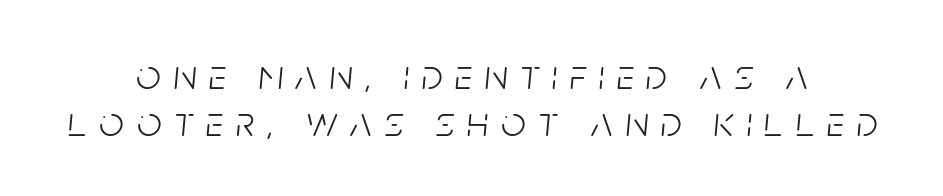
Q: Is the text bold? A: No.
Q: Is the text italic (slanted)? A: Yes, it leans right by about 5 degrees.
Q: Is the text underlined? A: No.
Q: How is the paragraph aligned? A: Centered.
Q: Is the spacing between letters normal or unusually wide? A: Unusually wide.
Q: Is the spacing between lines tight, normal or loose? A: Tight.
Q: Width (condensed, normal, or wide)? A: Condensed.
Q: Stroke contrast? A: Low.
Q: x-height? A: Large.
Q: Monospaced? A: No.
